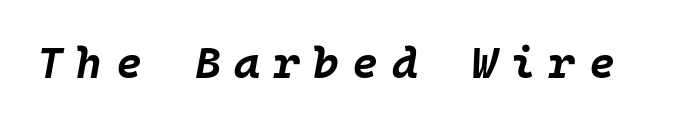
The image shows 44 px bold type, italic (leaning right), monospaced; set unusually wide letter spacing (+0.31 em), not underlined; low stroke contrast and a large x-height.
